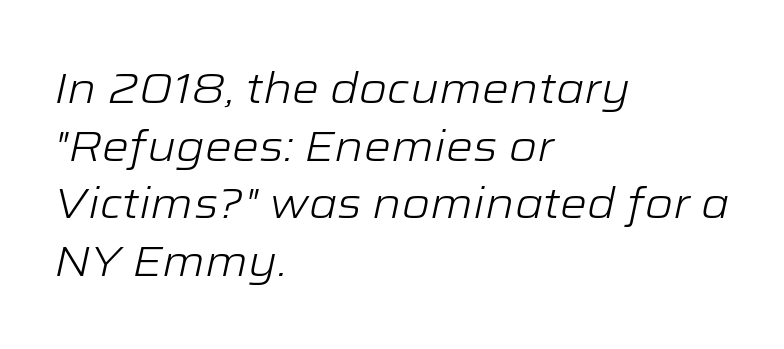
Q: Is the text bold? A: No.
Q: Is the text italic (slanted)? A: Yes, it leans right by about 12 degrees.
Q: Is the text underlined? A: No.
Q: How is the paragraph aligned? A: Left-aligned.
Q: Is the spacing between letters normal or unusually wide? A: Normal.
Q: Is the spacing between lines tight, normal or loose? A: Normal.
Q: Width (condensed, normal, or wide)? A: Wide.
Q: Stroke contrast? A: Low.
Q: x-height? A: Medium.
Q: Monospaced? A: No.
